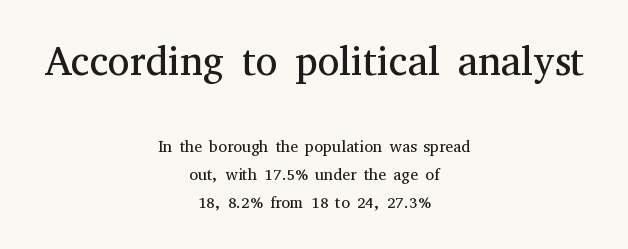
Q: Is the text bold? A: No.
Q: Is the text italic (slanted)? A: No, it is upright.
Q: Is the typeface a serif or a sans-serif typeface? A: Serif.
Q: Is the text underlined? A: No.
Q: How is the paragraph aligned? A: Centered.
Q: Is the spacing between letters normal or unusually wide? A: Normal.
Q: Which block of text is set in a larger size, the first (top) or the second (bottom)? A: The first (top) one.
Q: Width (condensed, normal, or wide)? A: Normal.
Q: Stroke contrast? A: Medium.
Q: x-height? A: Medium.
Q: Monospaced? A: No.
